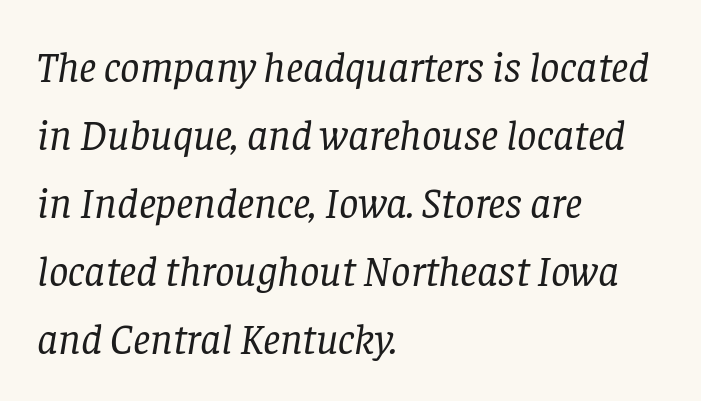
The image shows 43 px regular-weight serif type, italic (leaning right); set left-aligned, normal line spacing (1.58x), normal letter spacing, not underlined; low stroke contrast and a large x-height.
